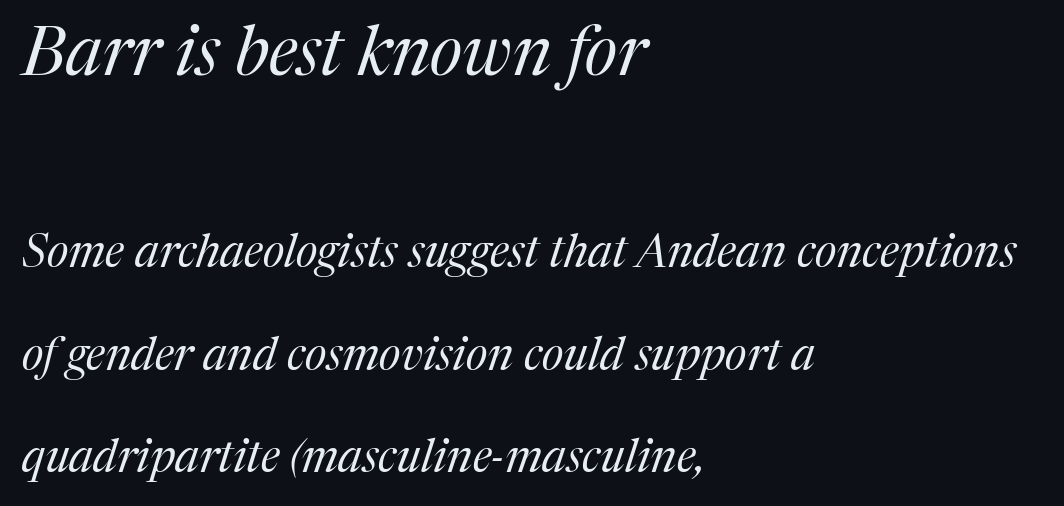
Spacing between characters is what you'd get straight out of the box. The passage shown is typed in a proportional face where columns would drift. Is the type slanted? Yes — the strokes lean at a clear angle. This rendering employs a face with finishing strokes, i.e., a serif. The letters in the upper block stand taller than those in the block below. This sample is left-justified, so line endings fall wherever the words run out.
